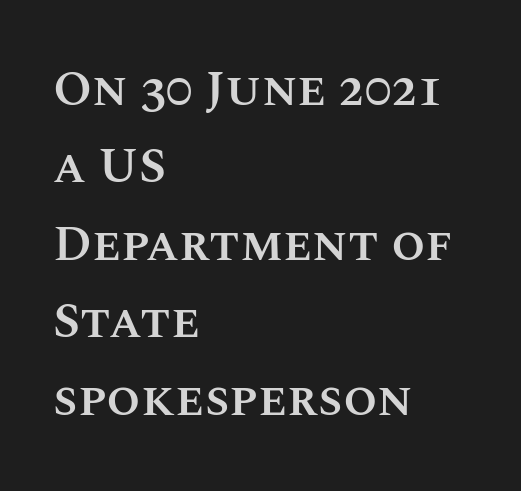
Q: Is the text bold? A: Semi-bold.
Q: Is the text italic (slanted)? A: No, it is upright.
Q: Is the text underlined? A: No.
Q: How is the paragraph aligned? A: Left-aligned.
Q: Is the spacing between letters normal or unusually wide? A: Normal.
Q: Is the spacing between lines tight, normal or loose? A: Normal.
Q: Width (condensed, normal, or wide)? A: Normal.
Q: Stroke contrast? A: Medium.
Q: x-height? A: Large.
Q: Monospaced? A: No.
